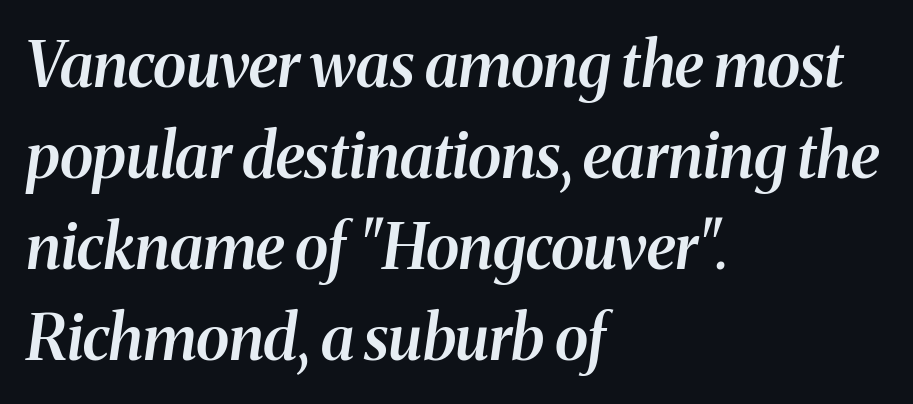
The image shows 62 px semibold serif type, italic (leaning right); set left-aligned, normal line spacing (1.47x), normal letter spacing, not underlined; medium stroke contrast and a medium x-height.
